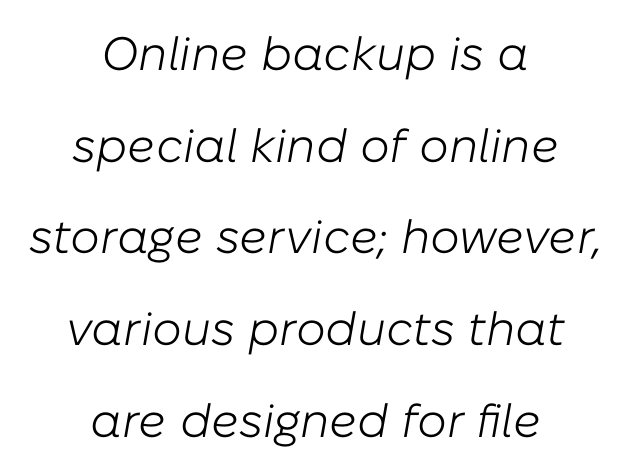
{"italic": "yes", "lean": "right", "slant_degrees": 10, "bold": "no", "weight": "light", "width": "normal", "stroke_contrast": "low", "x_height": "medium", "monospaced": "no", "underline": "no", "align": "center", "line_spacing": "loose", "line_spacing_ratio": 1.95, "letter_spacing": "normal", "letter_spacing_em": 0.0, "glyph_px": 47}
